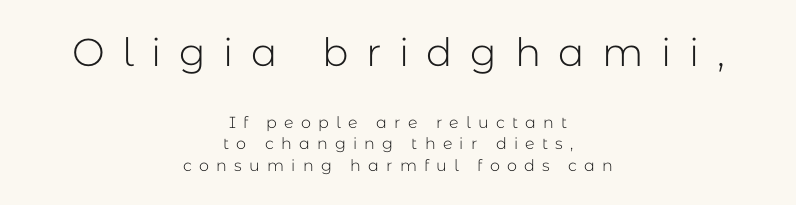
Typographically, this falls in the sans-serif category. Every stem runs plumb, perpendicular to the baseline. No extra ink here — the face is not bold. The line texture is sparse and dotted thanks to wide tracking. Bigger letters appear in the top chunk; the bottom chunk is reduced.
